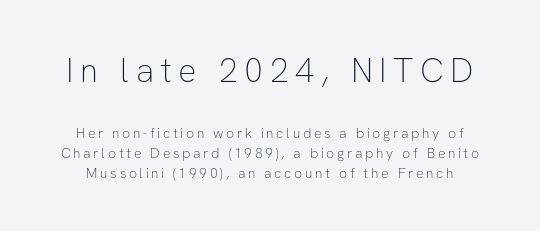
{"serif": "no", "italic": "no", "bold": "no", "weight": "thin", "width": "normal", "stroke_contrast": "low", "x_height": "medium", "monospaced": "no", "underline": "no", "line_spacing": "normal", "line_spacing_ratio": 1.43, "larger_block": "first", "size_ratio": 2.43, "glyph_px": 34}
